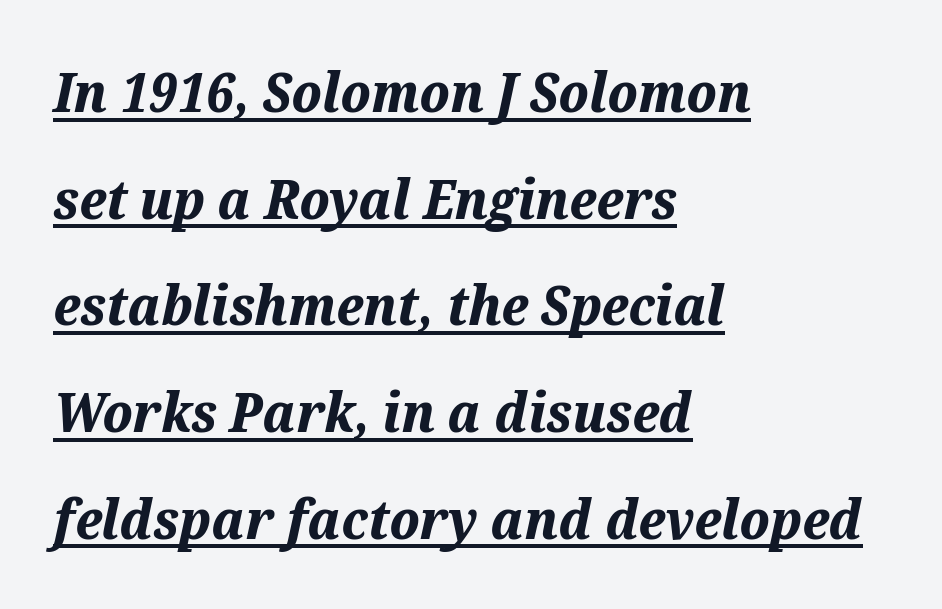
Loosely led — the rows are spread out. Underline: present. Spacing between characters is what you'd get straight out of the box. Heavy-handed strokes throughout: this text is bold. The font's italic variant was chosen for this text.
